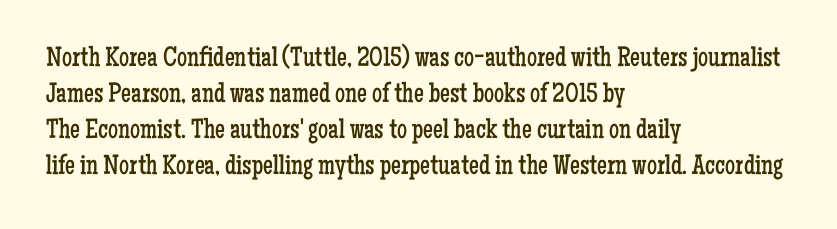
The area under the type is left untouched. The lettering holds an erect, upright posture throughout. The line-height multiplier appears to be the usual default. Nobody touched the tracking dial on this one. The text block is weighted toward the left margin, trailing off unevenly rightward.
